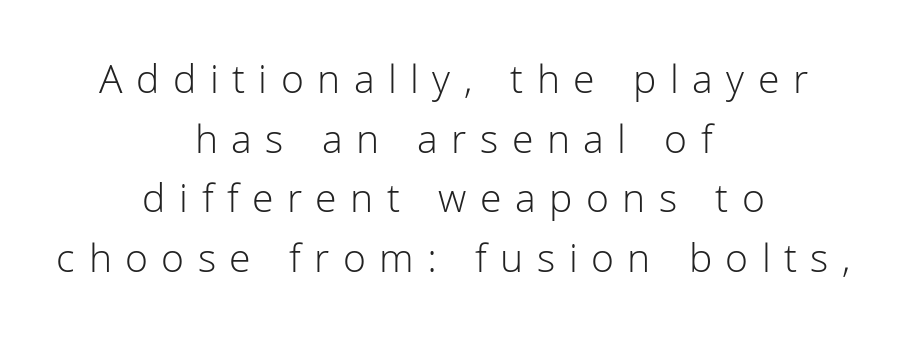
Q: Is the text bold? A: No.
Q: Is the text italic (slanted)? A: No, it is upright.
Q: Is the typeface a serif or a sans-serif typeface? A: Sans-serif.
Q: Is the text underlined? A: No.
Q: How is the paragraph aligned? A: Centered.
Q: Is the spacing between letters normal or unusually wide? A: Unusually wide.
Q: Is the spacing between lines tight, normal or loose? A: Normal.
Q: Width (condensed, normal, or wide)? A: Normal.
Q: Stroke contrast? A: Low.
Q: x-height? A: Medium.
Q: Monospaced? A: No.
